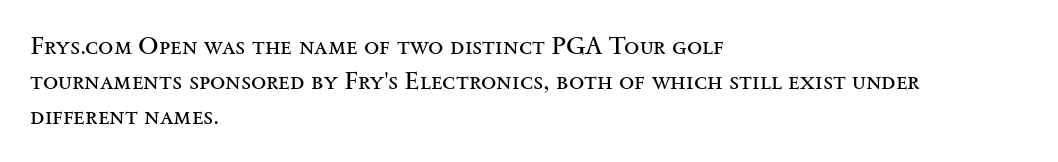
Weight: not bold — regular or lighter. Summary of vertical rhythm: regular, with standard interline spacing. Italic? Not at all — the glyphs are vertical. Words appear dense and cohesive because spacing is normal. Glance below the letters and you will spot only blank space.
